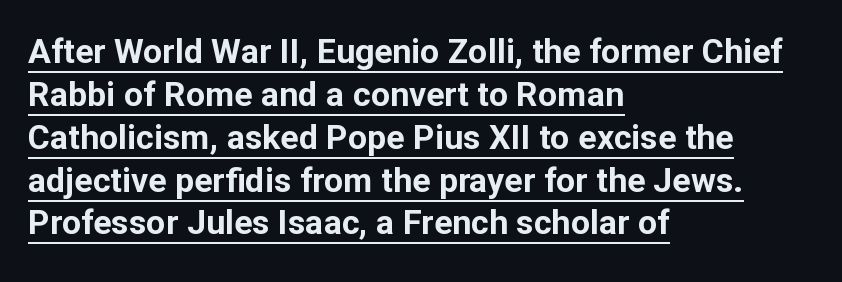
The image shows 34 px bold sans-serif type, upright; set left-aligned, normal line spacing (1.26x), normal letter spacing, underlined; low stroke contrast and a medium x-height.
